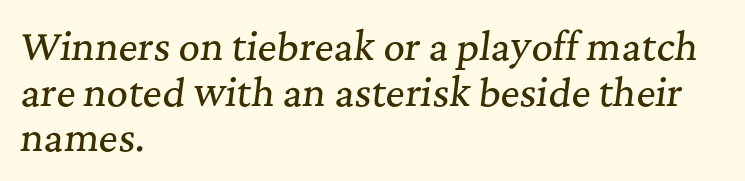
{"serif": "yes", "italic": "yes", "lean": "right", "slant_degrees": 7, "width": "normal", "stroke_contrast": "medium", "x_height": "medium", "monospaced": "no", "underline": "no", "align": "left", "line_spacing_ratio": 1.23, "letter_spacing": "normal", "letter_spacing_em": 0.0, "glyph_px": 37}
